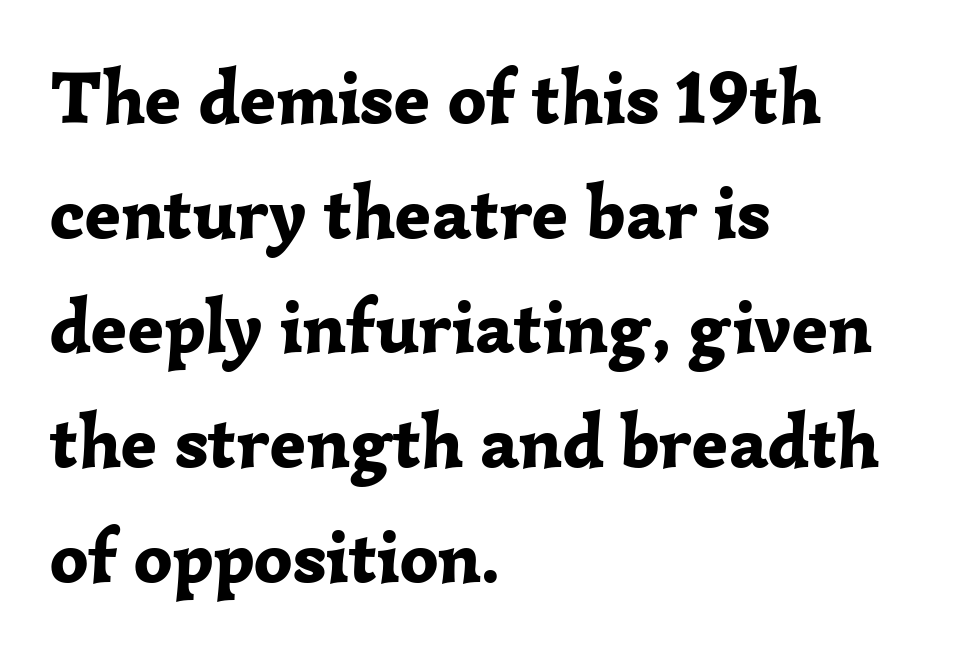
{"serif": "yes", "italic": "no", "bold": "yes", "weight": "bold", "width": "normal", "stroke_contrast": "low", "x_height": "medium", "monospaced": "no", "underline": "no", "align": "left", "line_spacing": "normal", "line_spacing_ratio": 1.53, "letter_spacing": "normal", "letter_spacing_em": 0.0, "glyph_px": 75}
